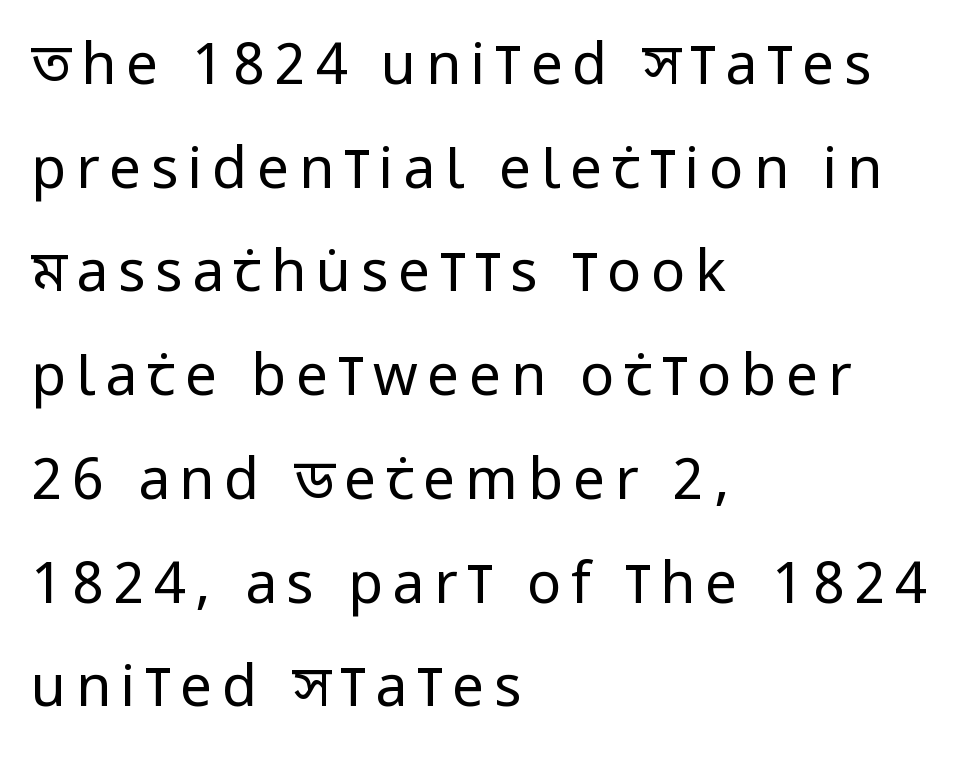
{"serif": "no", "italic": "no", "bold": "no", "weight": "regular", "width": "condensed", "stroke_contrast": "low", "x_height": "large", "monospaced": "no", "underline": "no", "align": "left", "line_spacing_ratio": 1.82, "glyph_px": 57}
